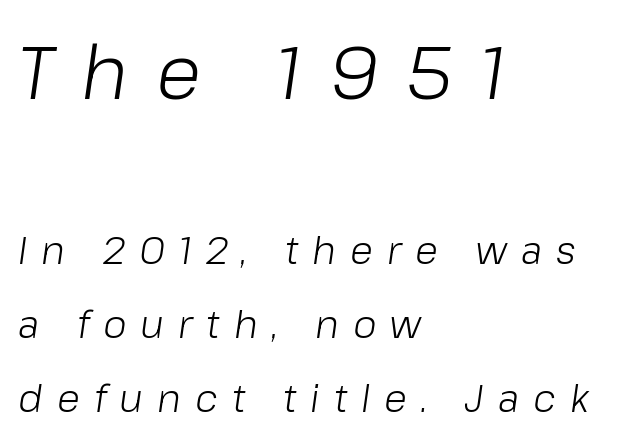
{"italic": "yes", "lean": "right", "slant_degrees": 8, "bold": "no", "weight": "light", "width": "normal", "stroke_contrast": "low", "x_height": "medium", "monospaced": "no", "underline": "no", "align": "left", "line_spacing": "loose", "line_spacing_ratio": 1.94, "letter_spacing": "wide", "letter_spacing_em": 0.37, "larger_block": "first", "size_ratio": 1.97, "glyph_px": 75}
